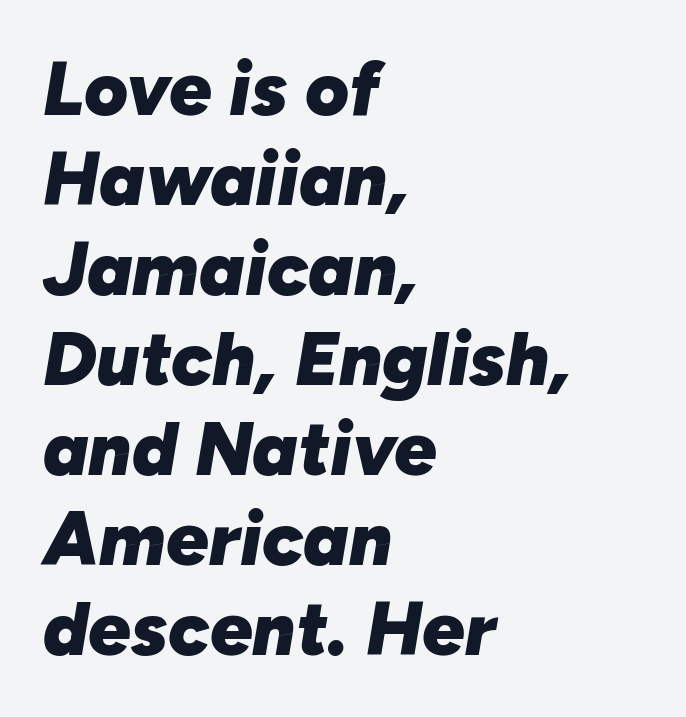
Q: Is the text bold? A: Yes.
Q: Is the text italic (slanted)? A: Yes, it leans right by about 10 degrees.
Q: Is the text underlined? A: No.
Q: How is the paragraph aligned? A: Left-aligned.
Q: Is the spacing between letters normal or unusually wide? A: Normal.
Q: Width (condensed, normal, or wide)? A: Normal.
Q: Stroke contrast? A: Low.
Q: x-height? A: Medium.
Q: Monospaced? A: No.
